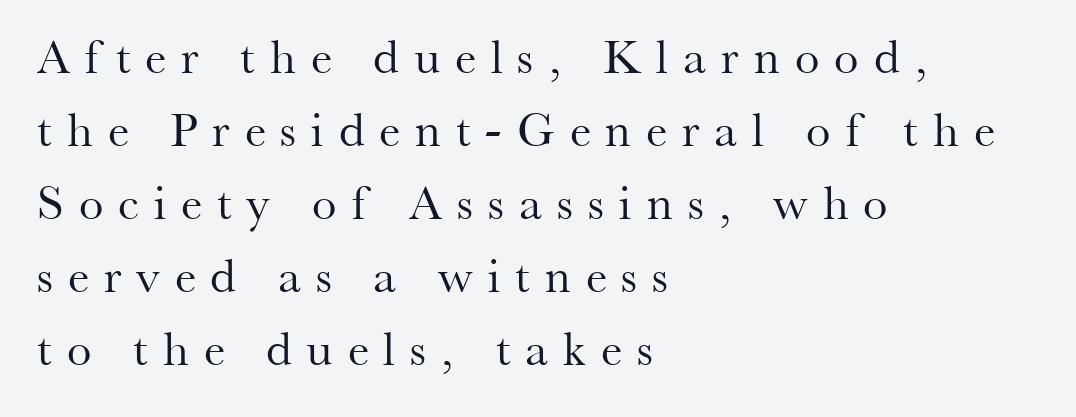
Q: Is the text bold? A: No.
Q: Is the text italic (slanted)? A: No, it is upright.
Q: Is the typeface a serif or a sans-serif typeface? A: Serif.
Q: Is the text underlined? A: No.
Q: How is the paragraph aligned? A: Left-aligned.
Q: Is the spacing between letters normal or unusually wide? A: Unusually wide.
Q: Is the spacing between lines tight, normal or loose? A: Normal.
Q: Width (condensed, normal, or wide)? A: Normal.
Q: Stroke contrast? A: Medium.
Q: x-height? A: Small.
Q: Monospaced? A: No.
